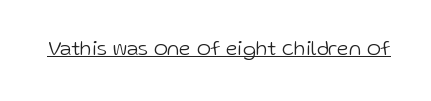
The image shows 21 px text type, upright; set normal letter spacing, underlined.
